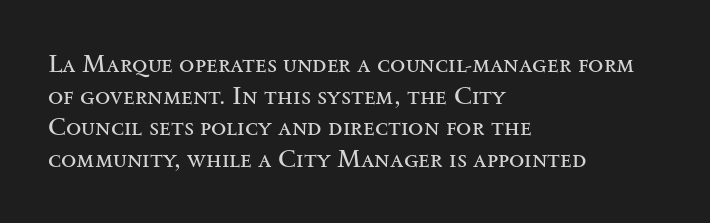
{"italic": "no", "bold": "no", "underline": "no", "align": "left", "line_spacing": "normal", "line_spacing_ratio": 1.27, "letter_spacing": "normal", "letter_spacing_em": 0.0, "glyph_px": 25}
